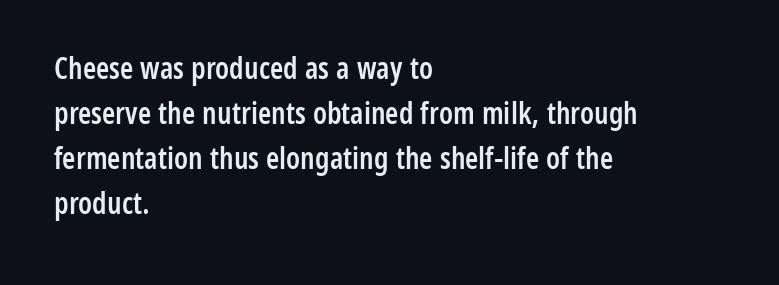
On the weight axis this lands at semibold, roughly 600. Note: no serifs on the glyphs. This block has exactly the height ordinary leading produces. Spacing verdict: proportional, widths tailored to each character. There is no visible air inserted between adjacent glyphs.
